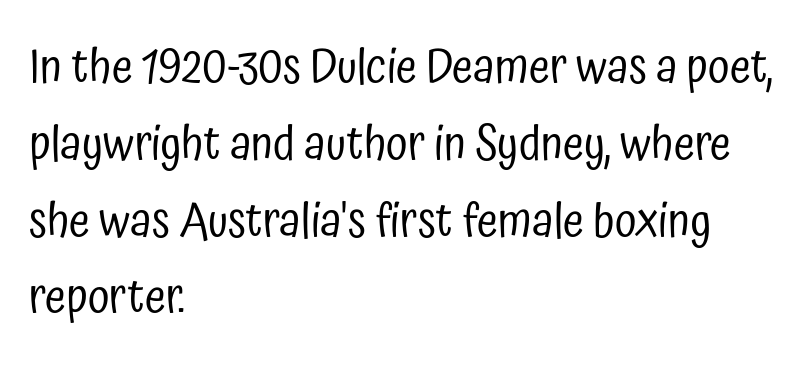
{"serif": "no", "italic": "no", "bold": "no", "weight": "regular", "width": "condensed", "stroke_contrast": "low", "x_height": "medium", "monospaced": "no", "underline": "no", "align": "left", "line_spacing": "normal", "line_spacing_ratio": 1.6, "letter_spacing": "normal", "letter_spacing_em": 0.0, "glyph_px": 48}
